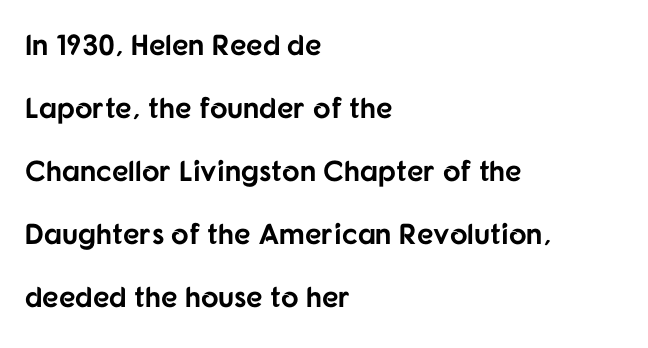
{"serif": "no", "italic": "no", "bold": "yes", "weight": "bold", "width": "normal", "stroke_contrast": "low", "x_height": "medium", "monospaced": "no", "underline": "no", "align": "left", "line_spacing": "loose", "line_spacing_ratio": 2.17, "letter_spacing": "normal", "letter_spacing_em": 0.0, "glyph_px": 29}
